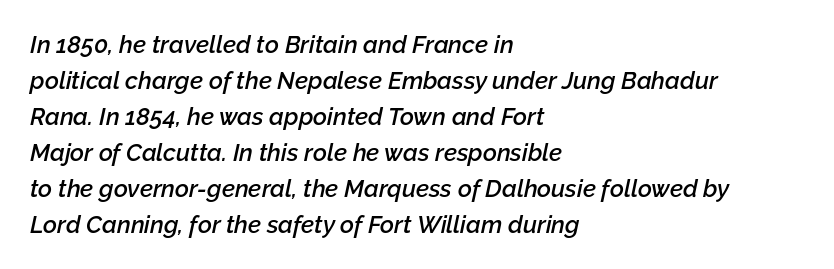
This rendering leaves character spacing at its baseline value. What weight is shown? A semibold, between regular and bold. Descenders hang freely into open space. This block has exactly the height ordinary leading produces.
